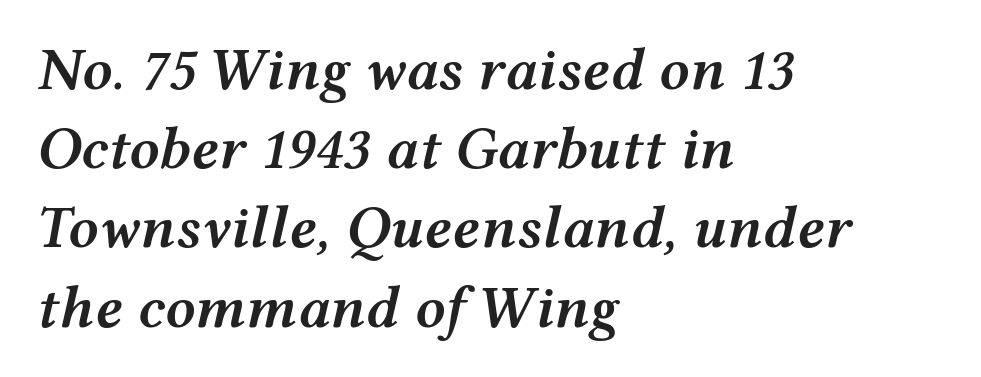
An italicized treatment has been applied to the whole sample. Spacing verdict: proportional, widths tailored to each character. The words here are not underlined. Short note: letters normally spaced. Set as a demibold, roughly 600 on the weight scale. The ragged edge is on the right, which tells us the setting is flush left.
